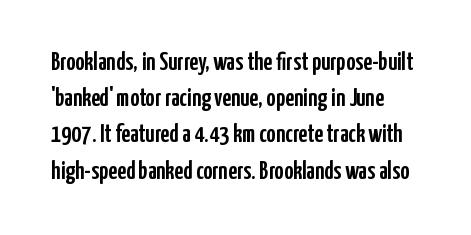
The passage shown is not underscored anywhere. The designer left line spacing at the default. The letters sit at their default tracking, neither squeezed nor spread. Characters remain perfectly vertical along every line.
